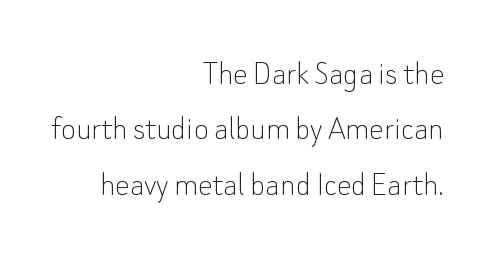
Q: Is the text bold? A: No.
Q: Is the text italic (slanted)? A: No, it is upright.
Q: Is the typeface a serif or a sans-serif typeface? A: Sans-serif.
Q: Is the text underlined? A: No.
Q: How is the paragraph aligned? A: Right-aligned.
Q: Is the spacing between letters normal or unusually wide? A: Normal.
Q: Is the spacing between lines tight, normal or loose? A: Normal.
Q: Width (condensed, normal, or wide)? A: Normal.
Q: Stroke contrast? A: Low.
Q: x-height? A: Small.
Q: Monospaced? A: No.
